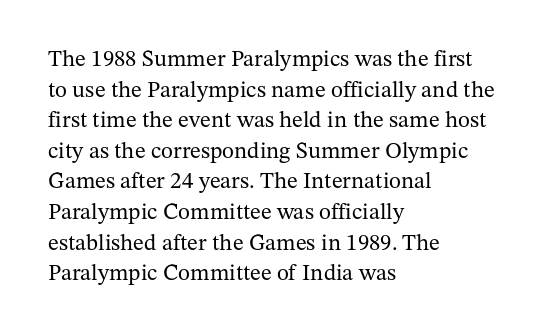
The image shows 23 px text type, upright; set left-aligned, normal line spacing (1.33x), normal letter spacing, not underlined.
